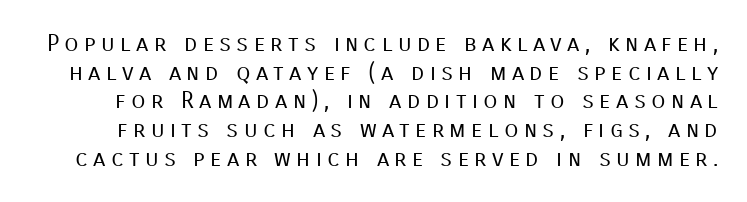
The image shows 23 px text type, upright; set normal line spacing (1.25x), unusually wide letter spacing (+0.23 em), not underlined.
